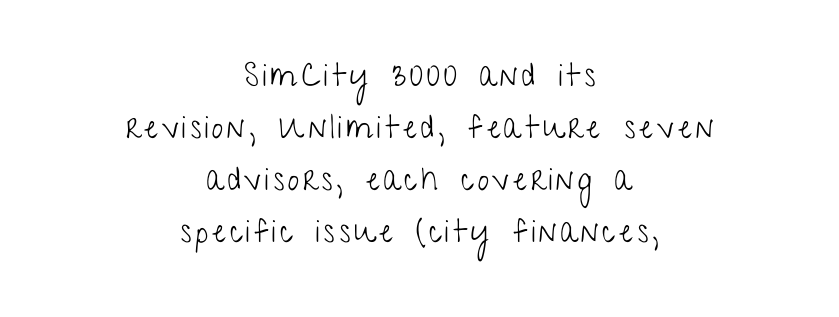
A typesetter would mark this as roman, not italic. Classification — sans serif. This block has exactly the height ordinary leading produces. Short and long lines alike share a common midpoint. Underline: absent. Stems and bowls with no extra thickness — not bold.
